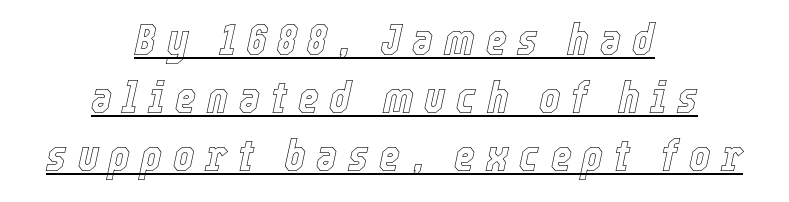
{"italic": "yes", "lean": "right", "slant_degrees": 12, "width": "condensed", "x_height": "medium", "monospaced": "no", "underline": "yes", "align": "center", "line_spacing": "normal", "line_spacing_ratio": 1.29, "letter_spacing": "wide", "letter_spacing_em": 0.24, "glyph_px": 45}
